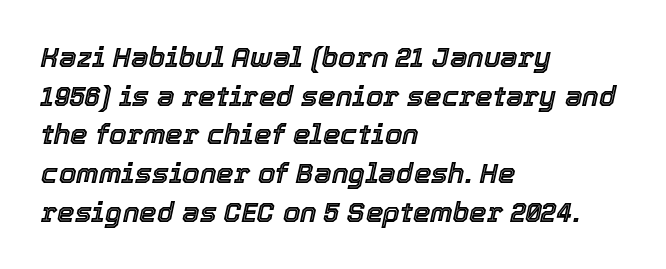
The image shows 28 px text type, italic (leaning right); set left-aligned, normal line spacing (1.38x), normal letter spacing, not underlined; a medium x-height.
